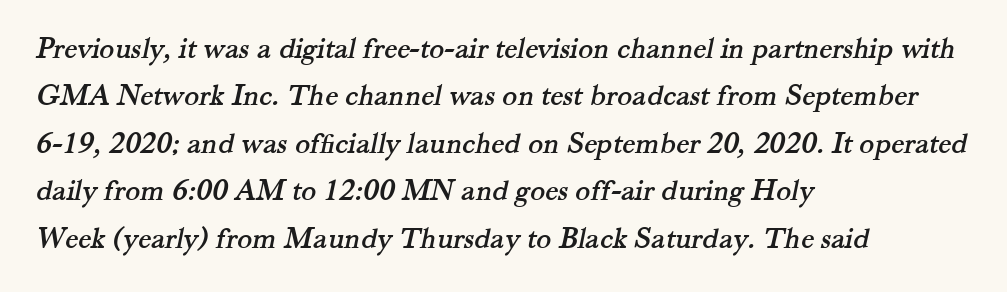
Q: Is the typeface a serif or a sans-serif typeface? A: Serif.
Q: Is the text underlined? A: No.
Q: How is the paragraph aligned? A: Left-aligned.
Q: Is the spacing between letters normal or unusually wide? A: Normal.
Q: Is the spacing between lines tight, normal or loose? A: Normal.
Q: Width (condensed, normal, or wide)? A: Normal.
Q: Stroke contrast? A: Medium.
Q: x-height? A: Small.
Q: Monospaced? A: No.
